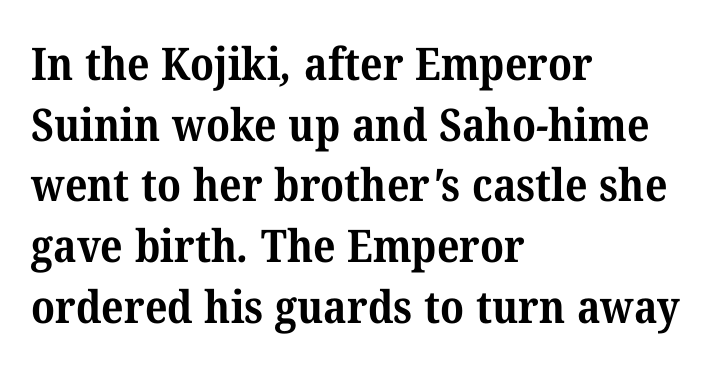
Descenders are the only things crossing below the line. Caption: multi-line text, flush left, ragged right. The gaps between neighbouring characters are ordinary and unremarkable. Compared with an ordinary text face, these strokes are far heavier — a full bold. Typographically, this falls in the serif category.
